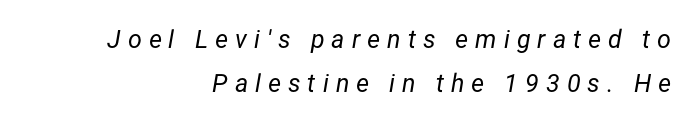
{"italic": "yes", "lean": "right", "slant_degrees": 12, "bold": "no", "underline": "no", "align": "right", "line_spacing_ratio": 1.76, "letter_spacing": "wide", "letter_spacing_em": 0.28, "glyph_px": 25}
